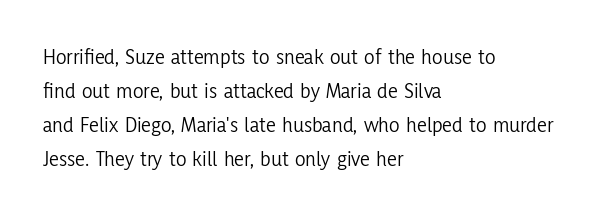
These lines stack with their left ends in a neat column. Any mark beneath the type? The region is blank. Short note: letters normally spaced. The type sits square on the baseline with zero lean.
